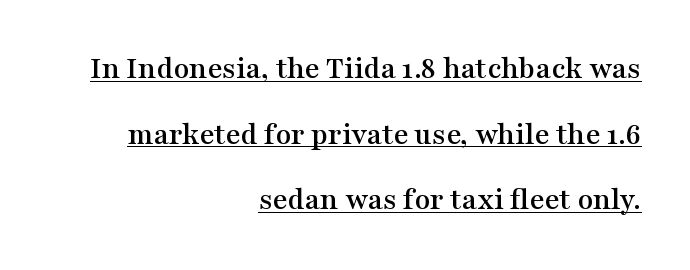
The image shows 32 px wide serif type, upright; set right-aligned, loose line spacing (2.05x), normal letter spacing, underlined; medium stroke contrast and a medium x-height.
